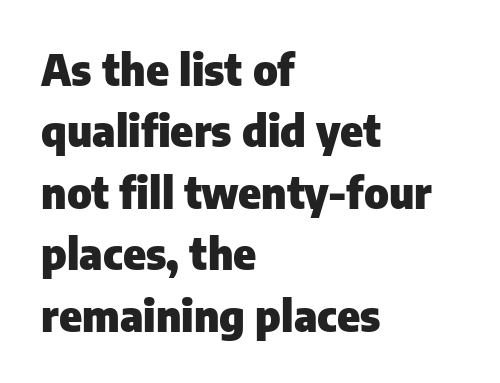
{"serif": "no", "italic": "no", "bold": "yes", "weight": "heavy", "width": "normal", "stroke_contrast": "low", "x_height": "medium", "monospaced": "no", "underline": "no", "align": "left", "line_spacing": "normal", "line_spacing_ratio": 1.43, "letter_spacing": "normal", "letter_spacing_em": 0.0, "glyph_px": 43}
